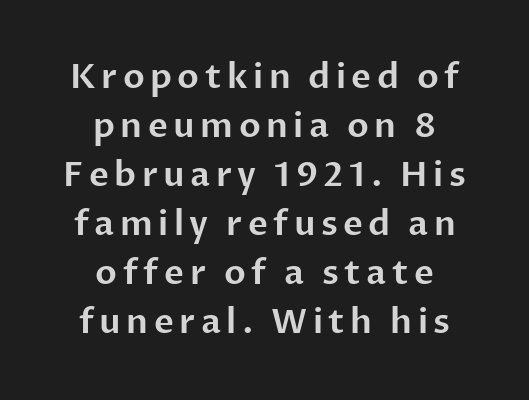
Q: Is the text italic (slanted)? A: No, it is upright.
Q: Is the typeface a serif or a sans-serif typeface? A: Sans-serif.
Q: Is the text underlined? A: No.
Q: How is the paragraph aligned? A: Centered.
Q: Is the spacing between lines tight, normal or loose? A: Normal.
Q: Width (condensed, normal, or wide)? A: Normal.
Q: Stroke contrast? A: Low.
Q: x-height? A: Medium.
Q: Monospaced? A: No.
